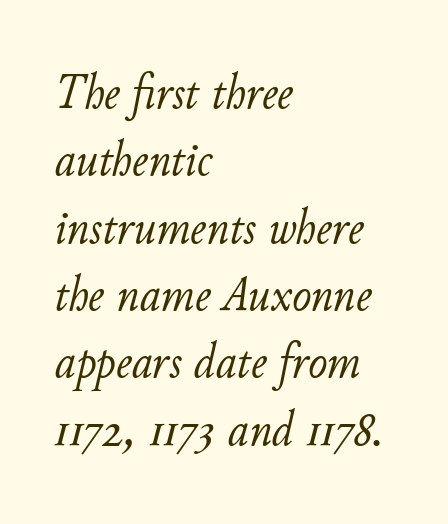
{"italic": "yes", "lean": "right", "slant_degrees": 11, "bold": "no", "weight": "light", "width": "normal", "stroke_contrast": "low", "x_height": "small", "monospaced": "no", "underline": "no", "align": "left", "line_spacing": "normal", "line_spacing_ratio": 1.32, "letter_spacing": "normal", "letter_spacing_em": 0.0, "glyph_px": 51}
